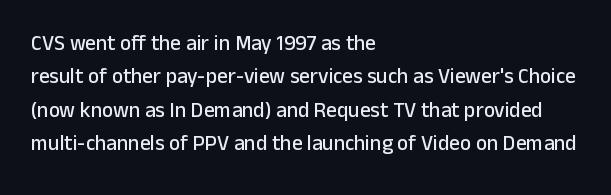
Nobody drew a line under any word here. A student would call this left alignment; a typographer would say flush left, rag right. Rendered with straight, roman letterforms. In terms of leading, this rendering sits right in the middle. Characters follow at the spacing the type designer built in.
